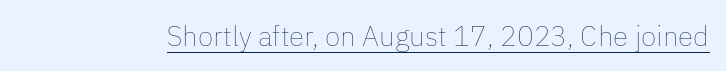
Q: Is the text bold? A: No.
Q: Is the text italic (slanted)? A: No, it is upright.
Q: Is the text underlined? A: Yes.
Q: Is the spacing between letters normal or unusually wide? A: Normal.
Q: Width (condensed, normal, or wide)? A: Normal.
Q: Stroke contrast? A: Low.
Q: x-height? A: Medium.
Q: Monospaced? A: No.
